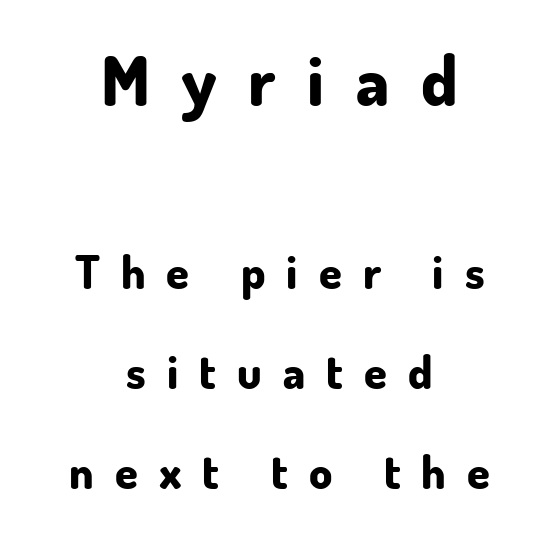
Q: Is the text bold? A: Yes.
Q: Is the text italic (slanted)? A: No, it is upright.
Q: Is the typeface a serif or a sans-serif typeface? A: Sans-serif.
Q: Is the text underlined? A: No.
Q: How is the paragraph aligned? A: Centered.
Q: Is the spacing between letters normal or unusually wide? A: Unusually wide.
Q: Is the spacing between lines tight, normal or loose? A: Loose.
Q: Which block of text is set in a larger size, the first (top) or the second (bottom)? A: The first (top) one.
Q: Width (condensed, normal, or wide)? A: Normal.
Q: Stroke contrast? A: Low.
Q: x-height? A: Small.
Q: Monospaced? A: No.
